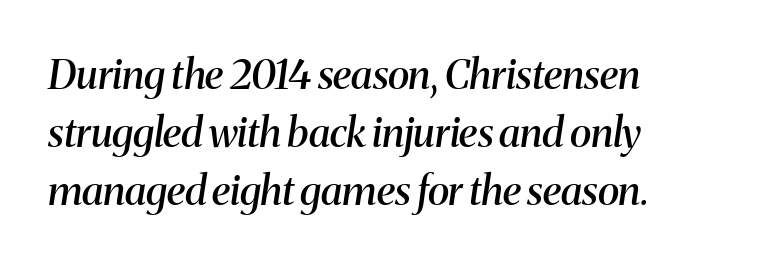
The image shows 41 px semibold serif type, italic (leaning right); set left-aligned, normal line spacing (1.41x), normal letter spacing, not underlined; medium stroke contrast and a medium x-height.
